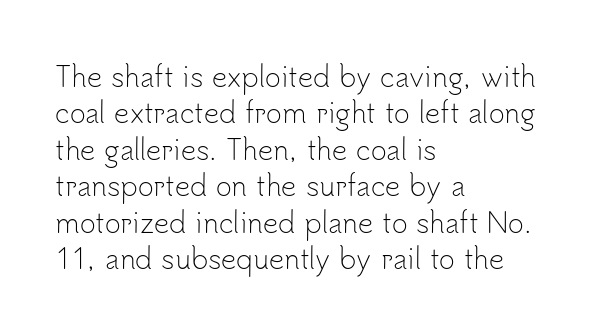
{"italic": "no", "bold": "no", "underline": "no", "align": "left", "line_spacing": "normal", "line_spacing_ratio": 1.35, "letter_spacing": "normal", "letter_spacing_em": 0.0, "glyph_px": 27}
